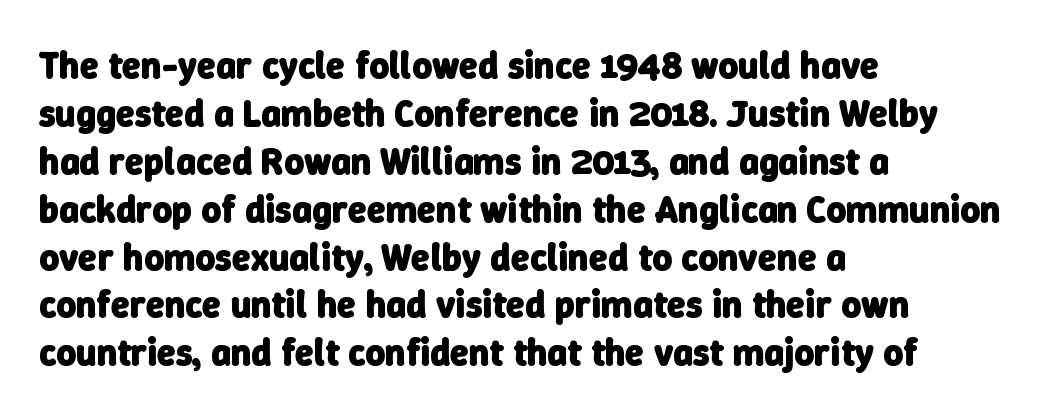
The image shows 38 px heavy sans-serif type; set left-aligned, normal line spacing (1.26x), normal letter spacing, not underlined; low stroke contrast and a medium x-height.
